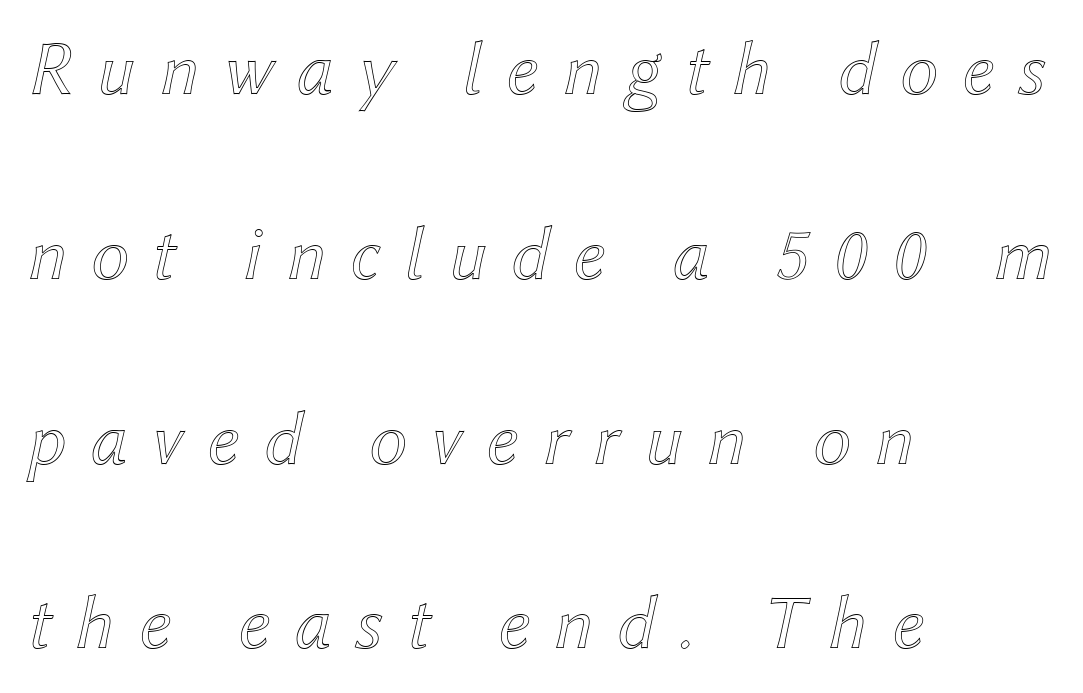
Q: Is the text italic (slanted)? A: Yes, it leans right by about 12 degrees.
Q: Is the text underlined? A: No.
Q: How is the paragraph aligned? A: Left-aligned.
Q: Is the spacing between letters normal or unusually wide? A: Unusually wide.
Q: Is the spacing between lines tight, normal or loose? A: Loose.
Q: Width (condensed, normal, or wide)? A: Normal.
Q: x-height? A: Medium.
Q: Monospaced? A: No.
